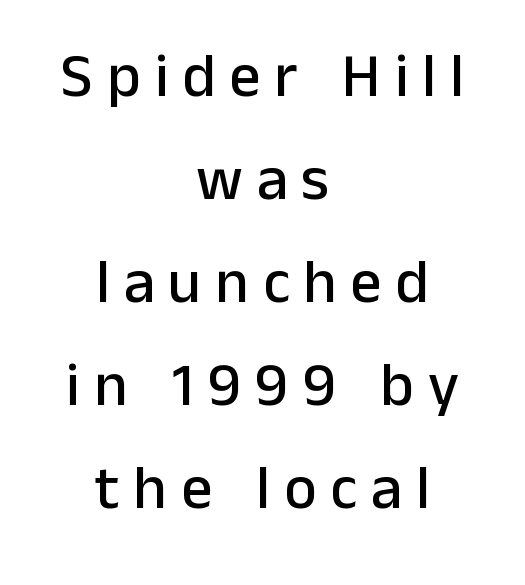
{"serif": "no", "italic": "no", "width": "normal", "stroke_contrast": "low", "x_height": "medium", "monospaced": "no", "underline": "no", "align": "center", "line_spacing": "normal", "line_spacing_ratio": 1.66, "letter_spacing": "wide", "letter_spacing_em": 0.22, "glyph_px": 62}
